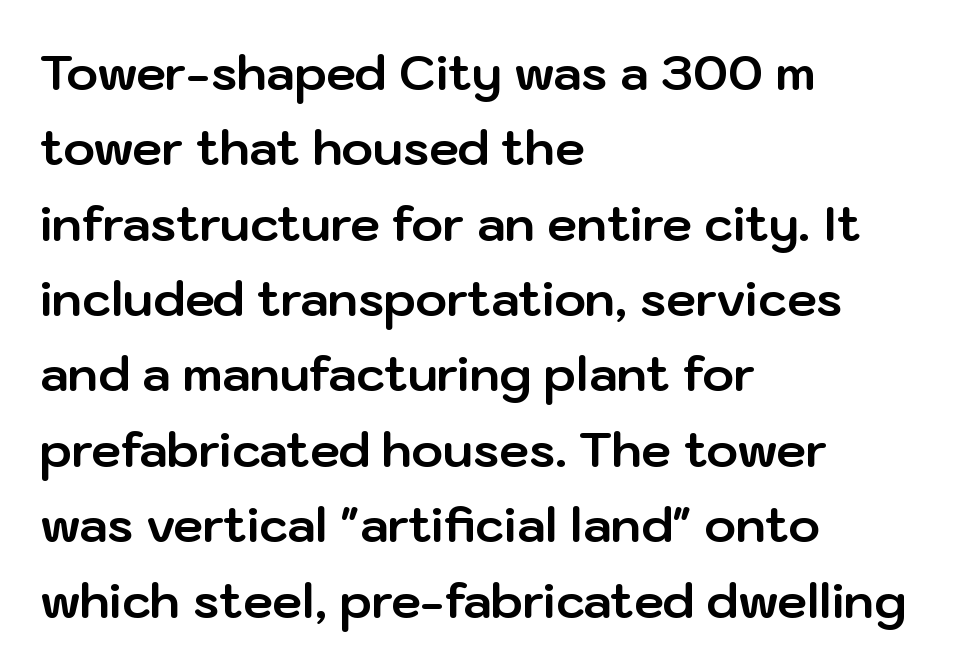
The image shows 48 px bold sans-serif type, upright; set left-aligned, normal line spacing (1.57x), normal letter spacing, not underlined; low stroke contrast and a medium x-height.
